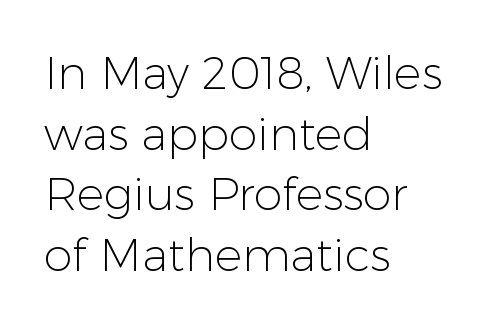
Q: Is the text bold? A: No.
Q: Is the text italic (slanted)? A: No, it is upright.
Q: Is the typeface a serif or a sans-serif typeface? A: Sans-serif.
Q: Is the text underlined? A: No.
Q: How is the paragraph aligned? A: Left-aligned.
Q: Is the spacing between letters normal or unusually wide? A: Normal.
Q: Is the spacing between lines tight, normal or loose? A: Normal.
Q: Width (condensed, normal, or wide)? A: Normal.
Q: Stroke contrast? A: Low.
Q: x-height? A: Medium.
Q: Monospaced? A: No.
